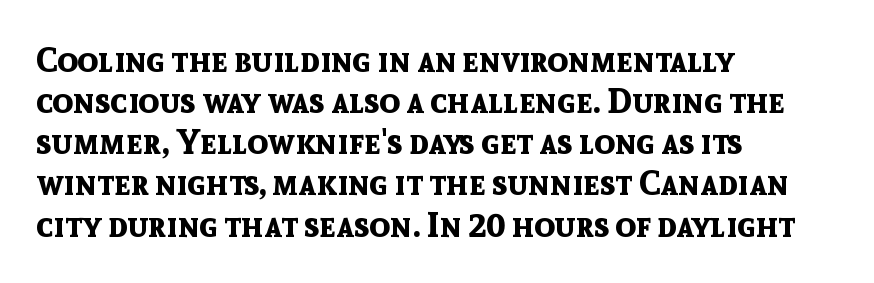
Q: Is the text bold? A: Yes.
Q: Is the text italic (slanted)? A: No, it is upright.
Q: Is the typeface a serif or a sans-serif typeface? A: Sans-serif.
Q: Is the text underlined? A: No.
Q: How is the paragraph aligned? A: Left-aligned.
Q: Is the spacing between letters normal or unusually wide? A: Normal.
Q: Width (condensed, normal, or wide)? A: Normal.
Q: x-height? A: Medium.
Q: Monospaced? A: No.
